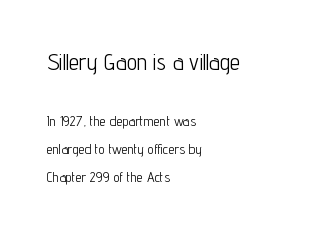
Q: Is the text bold? A: No.
Q: Is the text italic (slanted)? A: No, it is upright.
Q: Is the text underlined? A: No.
Q: How is the paragraph aligned? A: Left-aligned.
Q: Is the spacing between letters normal or unusually wide? A: Normal.
Q: Is the spacing between lines tight, normal or loose? A: Loose.
Q: Which block of text is set in a larger size, the first (top) or the second (bottom)? A: The first (top) one.
